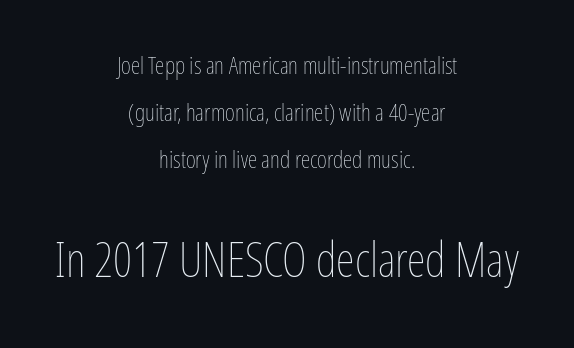
Q: Is the text bold? A: No.
Q: Is the text italic (slanted)? A: No, it is upright.
Q: Is the text underlined? A: No.
Q: How is the paragraph aligned? A: Centered.
Q: Is the spacing between letters normal or unusually wide? A: Normal.
Q: Is the spacing between lines tight, normal or loose? A: Loose.
Q: Which block of text is set in a larger size, the first (top) or the second (bottom)? A: The second (bottom) one.
Q: Width (condensed, normal, or wide)? A: Condensed.
Q: Stroke contrast? A: Low.
Q: x-height? A: Medium.
Q: Monospaced? A: No.
